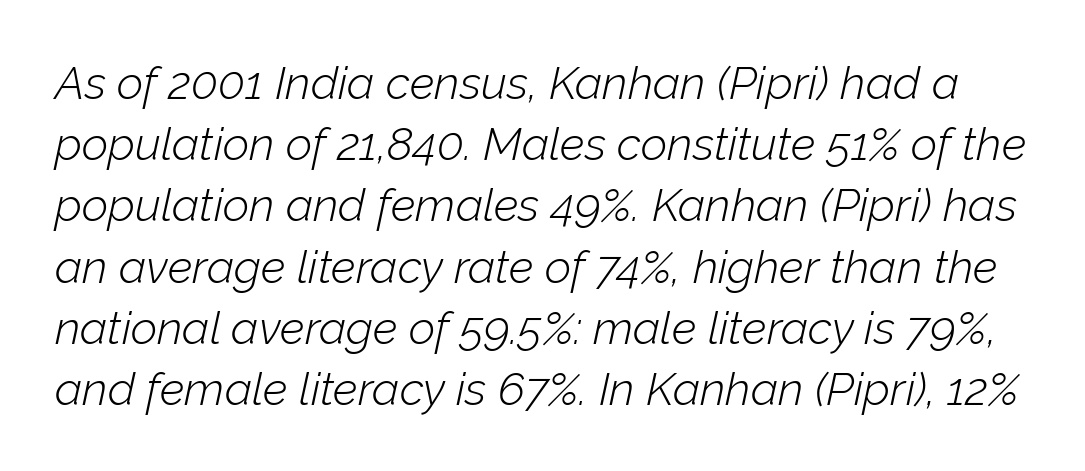
Q: Is the text bold? A: No.
Q: Is the text italic (slanted)? A: Yes, it leans right by about 12 degrees.
Q: Is the text underlined? A: No.
Q: Is the spacing between letters normal or unusually wide? A: Normal.
Q: Is the spacing between lines tight, normal or loose? A: Normal.
Q: Width (condensed, normal, or wide)? A: Normal.
Q: Stroke contrast? A: Low.
Q: x-height? A: Medium.
Q: Monospaced? A: No.
